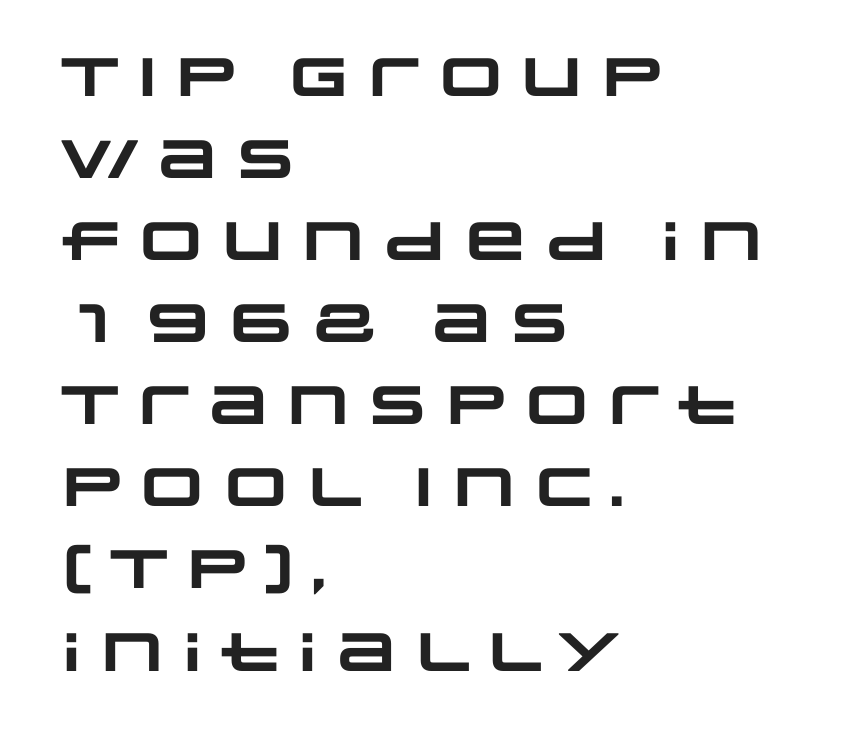
Q: Is the text bold? A: Yes.
Q: Is the typeface a serif or a sans-serif typeface? A: Sans-serif.
Q: Is the text underlined? A: No.
Q: How is the paragraph aligned? A: Left-aligned.
Q: Is the spacing between letters normal or unusually wide? A: Normal.
Q: Is the spacing between lines tight, normal or loose? A: Normal.
Q: Width (condensed, normal, or wide)? A: Wide.
Q: Stroke contrast? A: Low.
Q: x-height? A: Large.
Q: Monospaced? A: No.
